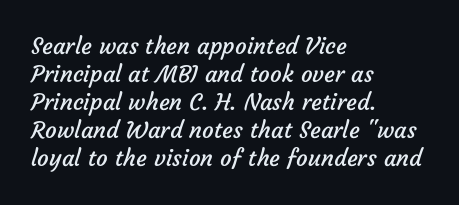
Line starts are locked; line ends wander. Students, note that the glyphs here touch the page at normal intervals. Just letters on the line, the space beneath them empty. Is the type heavy? It reads as light-to-regular instead.
